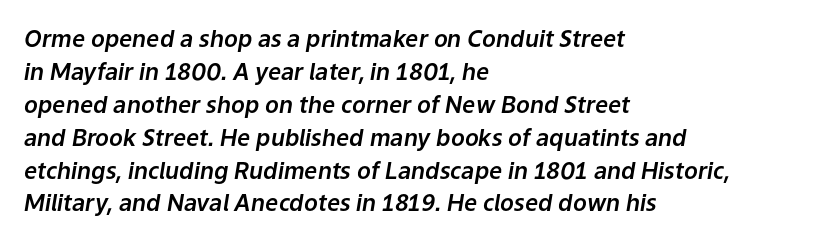
The image shows 23 px text type, italic (leaning right); set left-aligned, normal line spacing (1.43x), normal letter spacing, not underlined.
